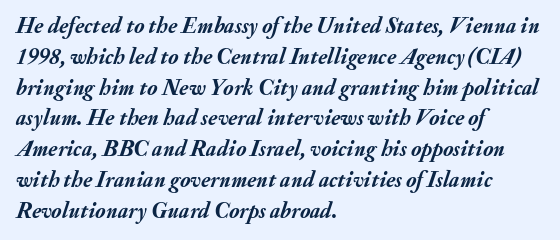
The image shows 22 px bold type, italic (leaning right); set left-aligned, normal line spacing (1.4x), normal letter spacing, not underlined.
